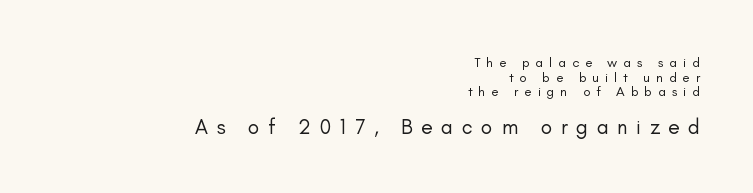
Q: Is the text bold? A: No.
Q: Is the text italic (slanted)? A: No, it is upright.
Q: Is the text underlined? A: No.
Q: How is the paragraph aligned? A: Right-aligned.
Q: Is the spacing between letters normal or unusually wide? A: Unusually wide.
Q: Is the spacing between lines tight, normal or loose? A: Tight.
Q: Which block of text is set in a larger size, the first (top) or the second (bottom)? A: The second (bottom) one.
